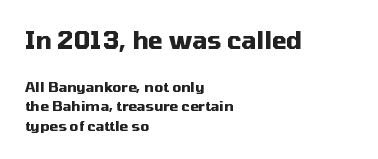
{"italic": "no", "bold": "yes", "underline": "no", "align": "left", "line_spacing": "normal", "line_spacing_ratio": 1.4, "letter_spacing": "normal", "letter_spacing_em": 0.0, "larger_block": "first", "size_ratio": 1.71, "glyph_px": 24}
